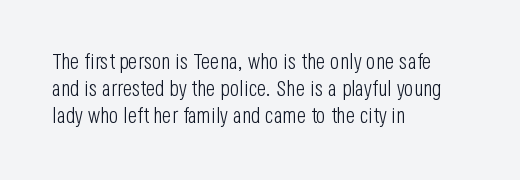
The image shows 22 px text type, upright; set left-aligned, line spacing 1.23x, normal letter spacing, not underlined.
